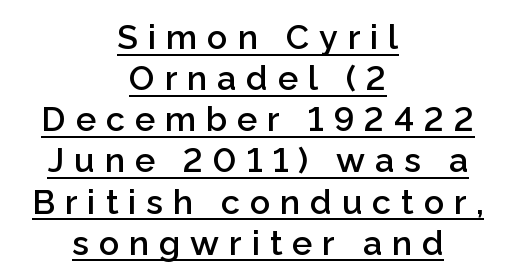
{"serif": "no", "italic": "no", "bold": "semi", "weight": "semibold", "width": "normal", "stroke_contrast": "low", "x_height": "medium", "monospaced": "no", "underline": "yes", "align": "center", "line_spacing_ratio": 1.21, "letter_spacing": "wide", "letter_spacing_em": 0.29, "glyph_px": 34}
